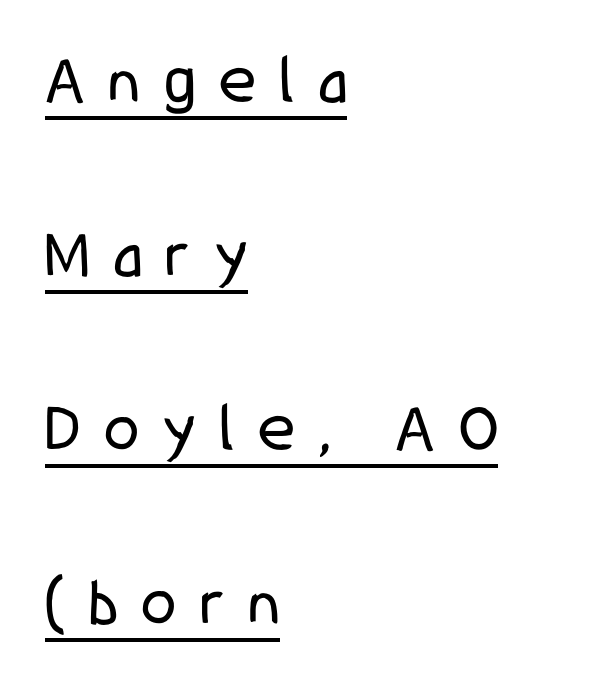
The image shows 71 px regular-weight, condensed sans-serif type, upright; set left-aligned, loose line spacing (2.45x), unusually wide letter spacing (+0.33 em), underlined; low stroke contrast and a medium x-height.
